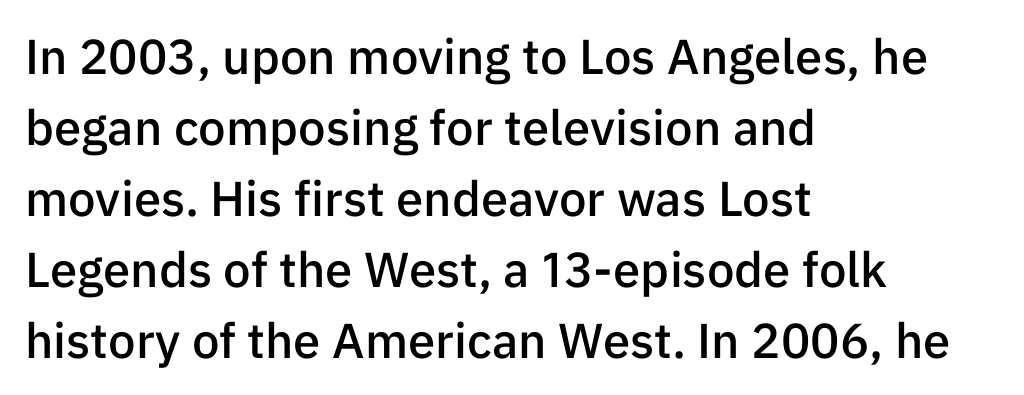
{"serif": "no", "italic": "no", "bold": "semi", "weight": "semibold", "width": "normal", "stroke_contrast": "low", "x_height": "medium", "monospaced": "no", "underline": "no", "align": "left", "line_spacing": "normal", "line_spacing_ratio": 1.45, "letter_spacing": "normal", "letter_spacing_em": 0.0, "glyph_px": 49}
